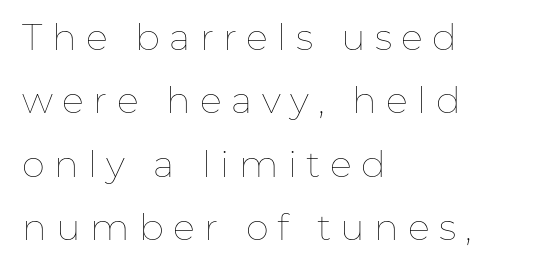
{"italic": "no", "bold": "no", "weight": "thin", "width": "normal", "stroke_contrast": "low", "x_height": "medium", "monospaced": "no", "underline": "no", "align": "left", "line_spacing_ratio": 1.71, "letter_spacing": "wide", "letter_spacing_em": 0.25, "glyph_px": 37}
